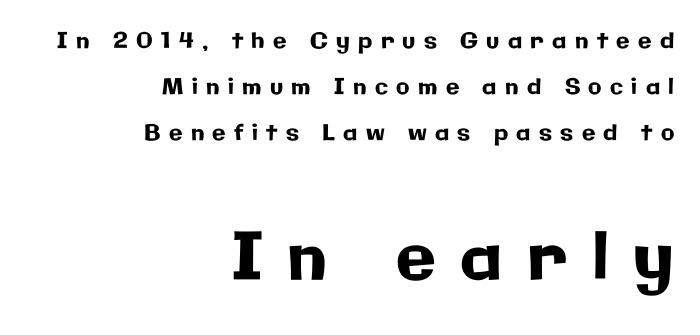
The image shows 65 px sans-serif type, upright; set right-aligned, loose line spacing (2.08x), unusually wide letter spacing (+0.38 em), not underlined; the second (bottom) block is 2.95x larger; low stroke contrast and a medium x-height.
